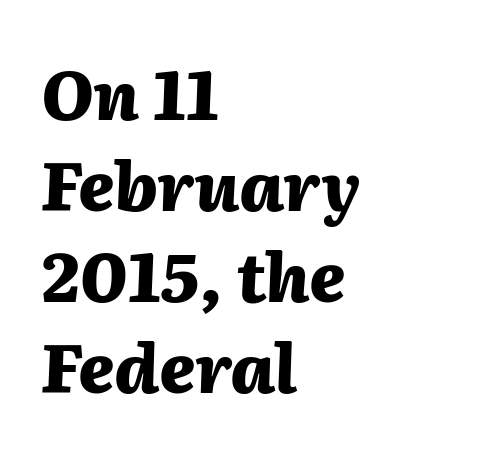
The image shows 67 px heavy type, italic (leaning right); set left-aligned, normal line spacing (1.36x), normal letter spacing, not underlined; medium stroke contrast and a medium x-height.
